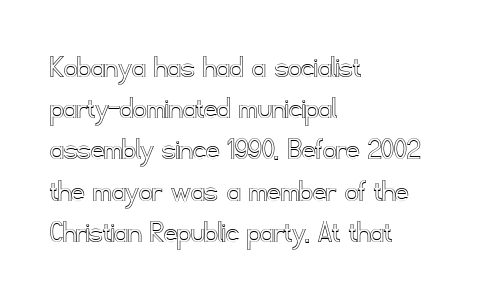
Q: Is the text italic (slanted)? A: No, it is upright.
Q: Is the text underlined? A: No.
Q: How is the paragraph aligned? A: Left-aligned.
Q: Is the spacing between letters normal or unusually wide? A: Normal.
Q: Is the spacing between lines tight, normal or loose? A: Normal.
Q: Width (condensed, normal, or wide)? A: Normal.
Q: x-height? A: Small.
Q: Monospaced? A: No.
